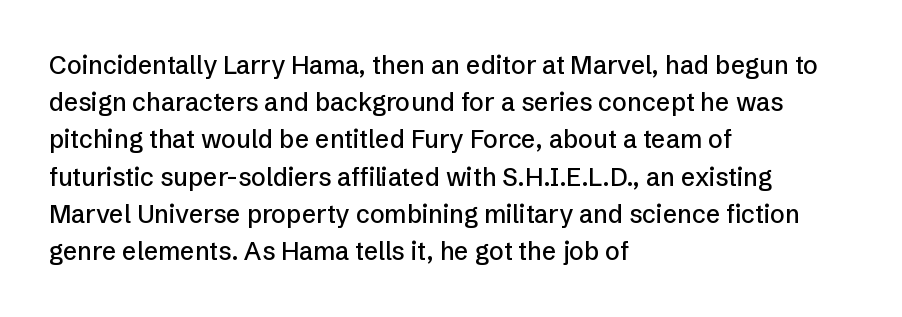
Designer's note — italics off, roman on. Compared with typical paragraphs, the rows here are spaced about the same. No word sits above an underline. Left-aligned paragraph, ragged on the right. This sample uses plain, unmodified letter spacing.
